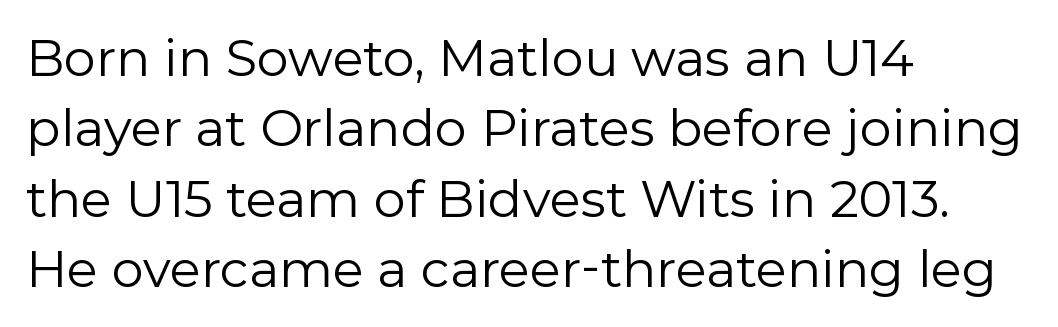
{"serif": "no", "italic": "no", "bold": "no", "weight": "regular", "width": "normal", "stroke_contrast": "low", "x_height": "medium", "monospaced": "no", "underline": "no", "align": "left", "line_spacing": "normal", "line_spacing_ratio": 1.38, "letter_spacing": "normal", "letter_spacing_em": 0.0, "glyph_px": 51}
